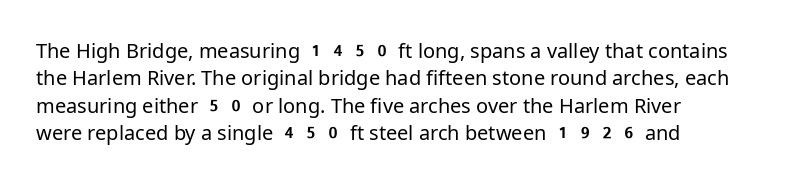
The image shows 20 px text type, upright; set left-aligned, normal line spacing (1.37x), normal letter spacing, not underlined.
